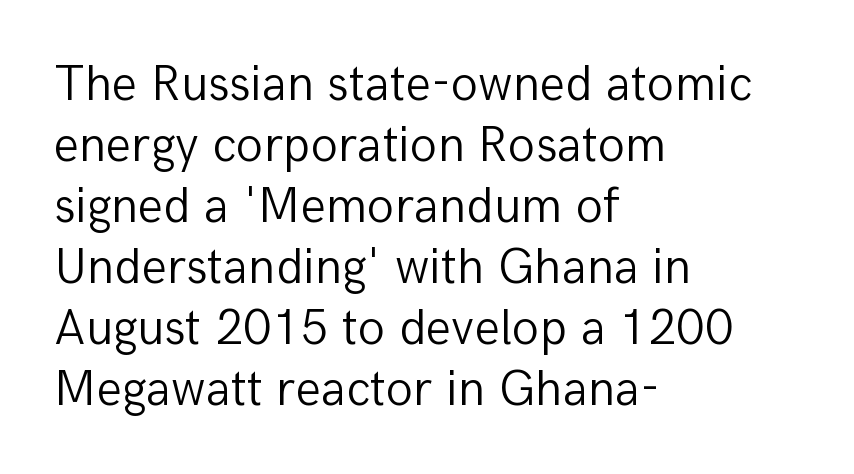
Every row of glyphs begins at an identical x-position on the left. Note the varied advance widths — an 'i' is clearly narrower than an 'm'. It's the straight-up-and-down kind of type. The area under the type is left untouched. These lines are composed in type without serifs.
